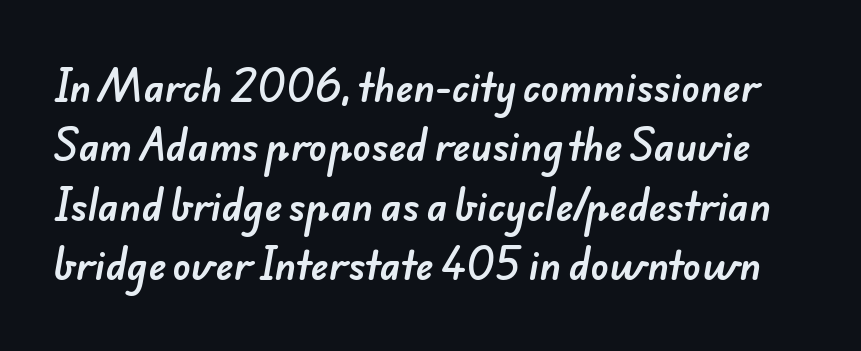
Q: Is the typeface a serif or a sans-serif typeface? A: Sans-serif.
Q: Is the text underlined? A: No.
Q: Is the spacing between letters normal or unusually wide? A: Normal.
Q: Is the spacing between lines tight, normal or loose? A: Normal.
Q: Width (condensed, normal, or wide)? A: Normal.
Q: Stroke contrast? A: Low.
Q: x-height? A: Small.
Q: Monospaced? A: No.
